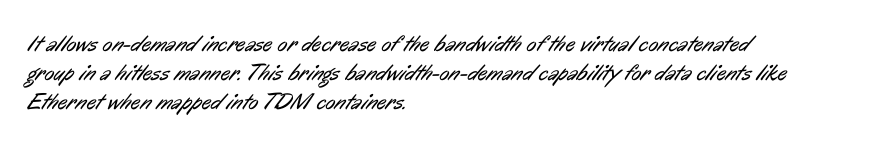
{"bold": "no", "underline": "no", "align": "left", "line_spacing": "normal", "line_spacing_ratio": 1.27, "letter_spacing": "normal", "letter_spacing_em": 0.0, "glyph_px": 23}
